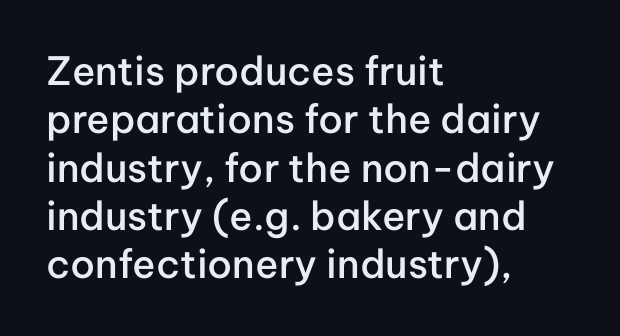
{"serif": "no", "italic": "no", "bold": "semi", "weight": "semibold", "width": "normal", "stroke_contrast": "low", "x_height": "medium", "monospaced": "no", "underline": "no", "align": "left", "line_spacing_ratio": 1.24, "letter_spacing": "normal", "letter_spacing_em": 0.0, "glyph_px": 39}
